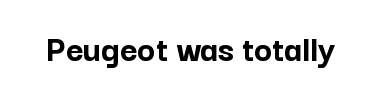
{"serif": "no", "italic": "no", "bold": "yes", "weight": "semibold", "width": "normal", "stroke_contrast": "low", "x_height": "medium", "monospaced": "no", "underline": "no", "letter_spacing": "normal", "letter_spacing_em": 0.0, "glyph_px": 38}
